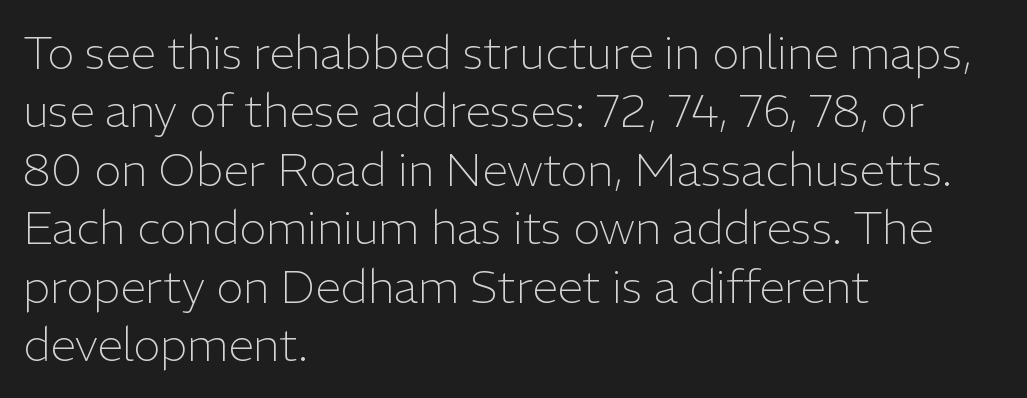
The image shows 46 px light sans-serif type, upright; set left-aligned, normal line spacing (1.27x), normal letter spacing, not underlined; low stroke contrast and a medium x-height.
